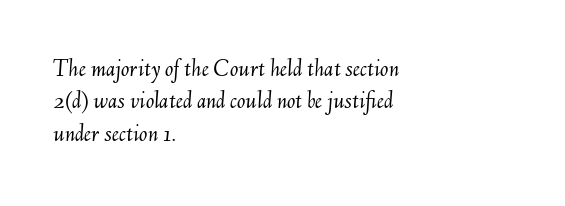
Lines of text with bare space underneath. A typesetter would mark this as italic. A typesetter would call this leading conventional body-copy spacing. Stems here are at most as thick as an everyday book face. Leftover space on each line is placed entirely after the last word.
